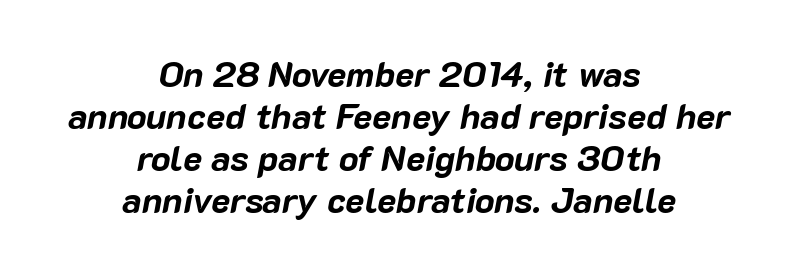
Q: Is the text bold? A: Yes.
Q: Is the text italic (slanted)? A: Yes, it leans right by about 10 degrees.
Q: Is the text underlined? A: No.
Q: How is the paragraph aligned? A: Centered.
Q: Is the spacing between letters normal or unusually wide? A: Normal.
Q: Width (condensed, normal, or wide)? A: Normal.
Q: Stroke contrast? A: Low.
Q: x-height? A: Medium.
Q: Monospaced? A: No.
